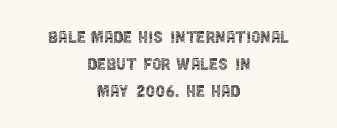
Q: Is the text bold? A: No.
Q: Is the text italic (slanted)? A: No, it is upright.
Q: Is the text underlined? A: No.
Q: How is the paragraph aligned? A: Centered.
Q: Is the spacing between letters normal or unusually wide? A: Normal.
Q: Is the spacing between lines tight, normal or loose? A: Normal.
